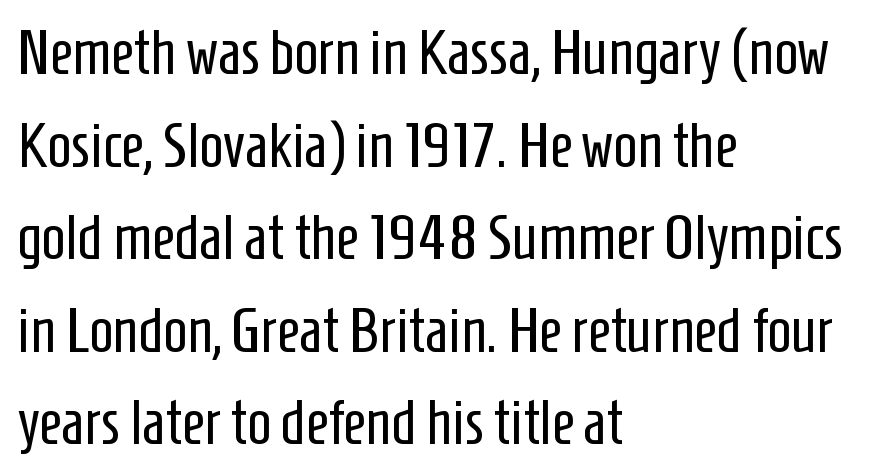
{"serif": "no", "italic": "no", "bold": "no", "weight": "regular", "width": "condensed", "stroke_contrast": "low", "x_height": "medium", "monospaced": "no", "underline": "no", "align": "left", "line_spacing": "normal", "line_spacing_ratio": 1.47, "letter_spacing": "normal", "letter_spacing_em": 0.0, "glyph_px": 63}
